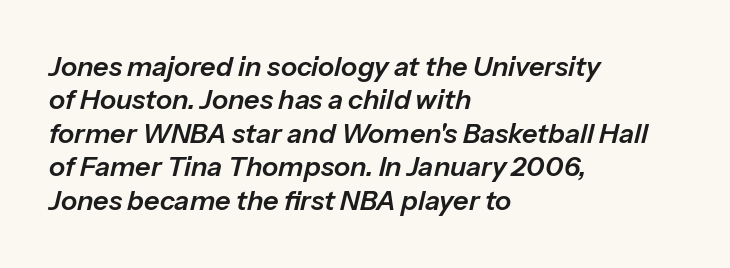
The image shows 27 px text type, italic (leaning right); set left-aligned, line spacing 1.24x, normal letter spacing, not underlined.
